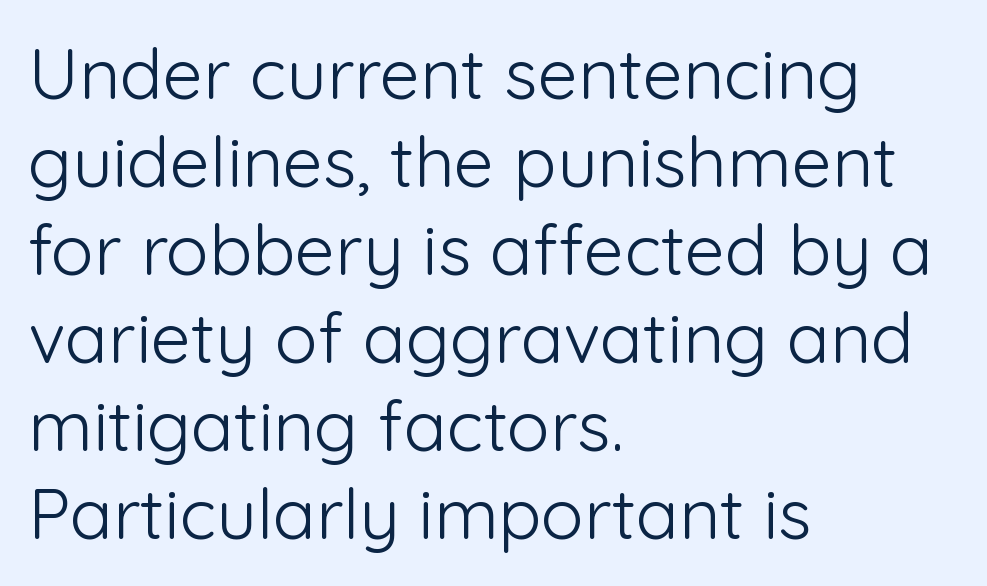
{"serif": "no", "italic": "no", "bold": "no", "weight": "light", "width": "normal", "stroke_contrast": "low", "x_height": "medium", "monospaced": "no", "underline": "no", "align": "left", "line_spacing_ratio": 1.24, "letter_spacing": "normal", "letter_spacing_em": 0.0, "glyph_px": 71}
